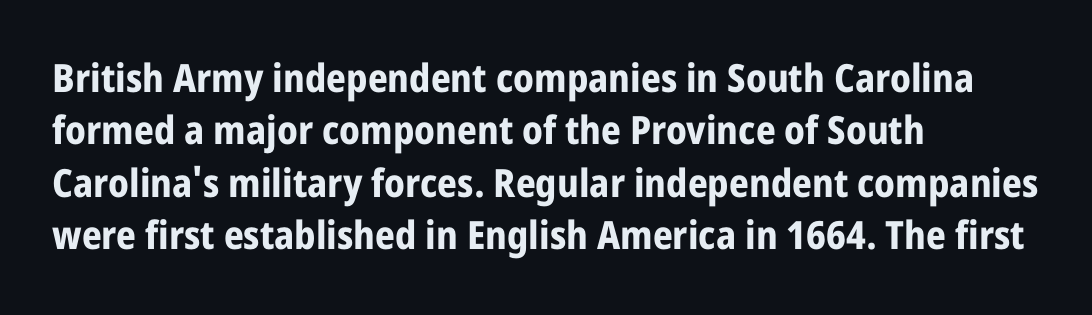
Quick note: not italic, upright. Summary of vertical rhythm: regular, with standard interline spacing. Proportional: the letters do not fall into vertical columns. Teacher's note: observe the even left margin — that is flush-left alignment. The face used here has the dense, thick strokes of a bold.
